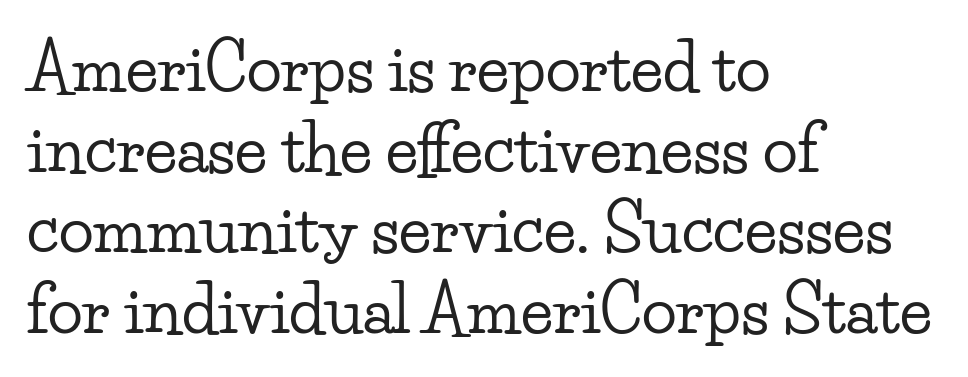
The image shows 65 px wide serif type, upright; set left-aligned, line spacing 1.24x, normal letter spacing, not underlined; low stroke contrast and a small x-height.
